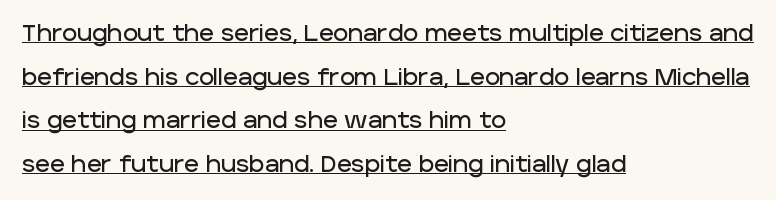
{"italic": "no", "underline": "yes", "align": "left", "line_spacing": "loose", "line_spacing_ratio": 1.9, "letter_spacing": "normal", "letter_spacing_em": 0.0, "glyph_px": 23}
